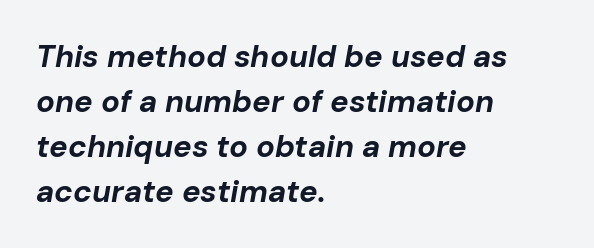
The rendering uses natural spacing where letterforms have individual widths. Weight check: bold — yes, fully. The space directly below the letters is spotless. Summary of vertical rhythm: regular, with standard interline spacing. Honestly, the letter spacing is just normal — you wouldn't notice it. These lines were composed using italics.
